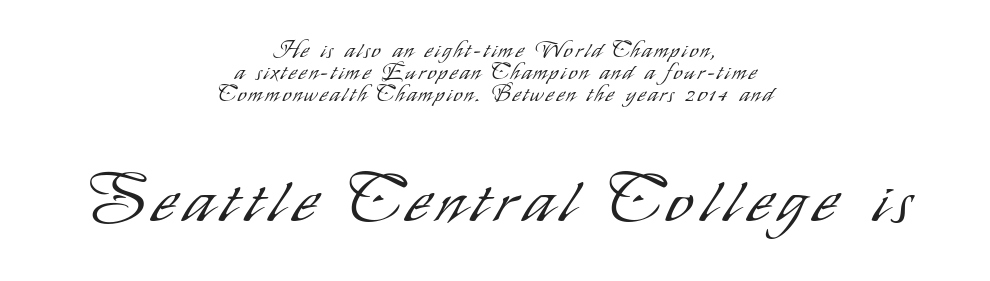
{"serif": "no", "bold": "no", "weight": "light", "width": "condensed", "stroke_contrast": "low", "x_height": "small", "monospaced": "no", "underline": "no", "align": "center", "line_spacing": "tight", "line_spacing_ratio": 1.01, "larger_block": "second", "size_ratio": 3.05, "glyph_px": 67}
